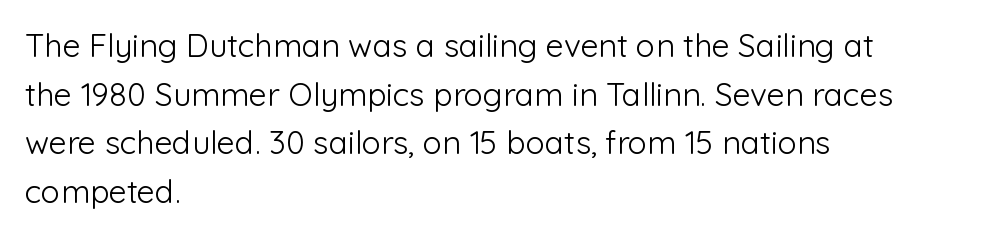
Nothing sits at the stroke ends, so this counts as sans-serif. Each row of text sits above clean, open space. The cut favours lightness, reaching ordinary text weight at its darkest. Is this a fixed-width face? No — the glyphs have proportional, varying widths. A classic flush-left, rag-right setting is used for this passage. These lines keep a tight, regular rhythm from letter to letter.
